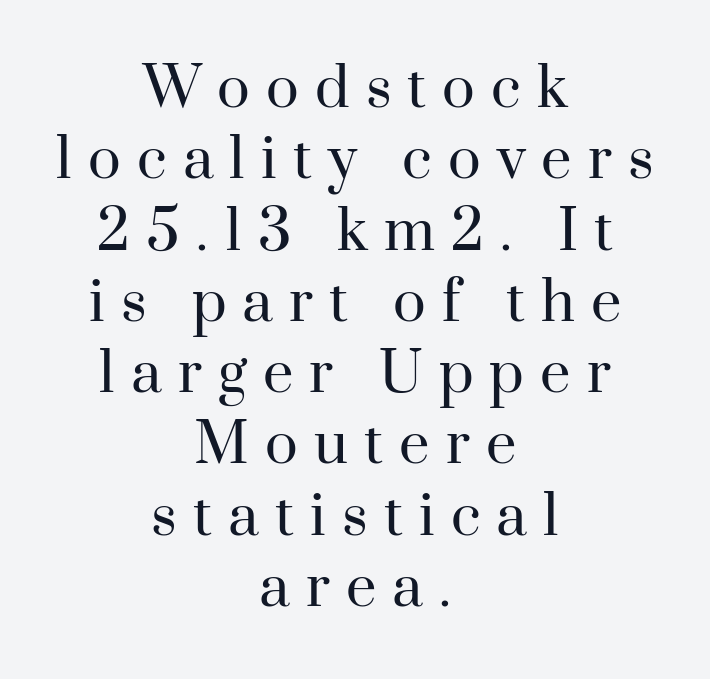
The image shows 54 px regular-weight serif type, upright; set centered, normal line spacing (1.32x), unusually wide letter spacing (+0.3 em), not underlined; high stroke contrast and a small x-height.
